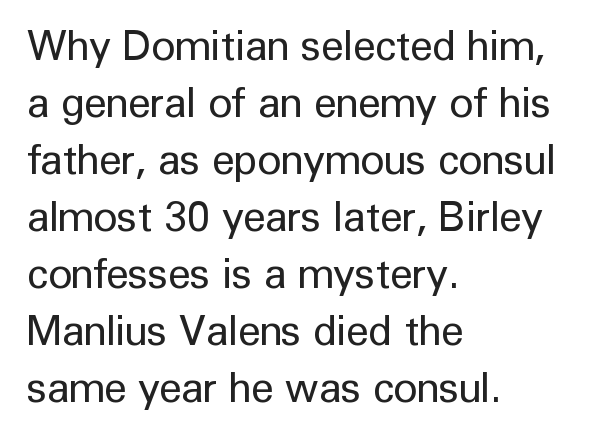
{"serif": "no", "italic": "no", "bold": "no", "weight": "regular", "width": "normal", "stroke_contrast": "low", "x_height": "medium", "monospaced": "no", "underline": "no", "align": "left", "line_spacing": "normal", "line_spacing_ratio": 1.39, "letter_spacing": "normal", "letter_spacing_em": 0.0, "glyph_px": 41}
